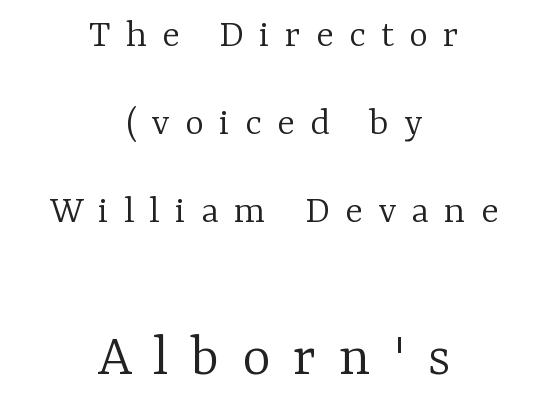
{"serif": "yes", "italic": "no", "bold": "no", "weight": "light", "width": "normal", "stroke_contrast": "low", "x_height": "medium", "monospaced": "no", "underline": "no", "align": "center", "line_spacing": "loose", "line_spacing_ratio": 2.15, "letter_spacing": "wide", "letter_spacing_em": 0.37, "larger_block": "second", "size_ratio": 1.49, "glyph_px": 61}
